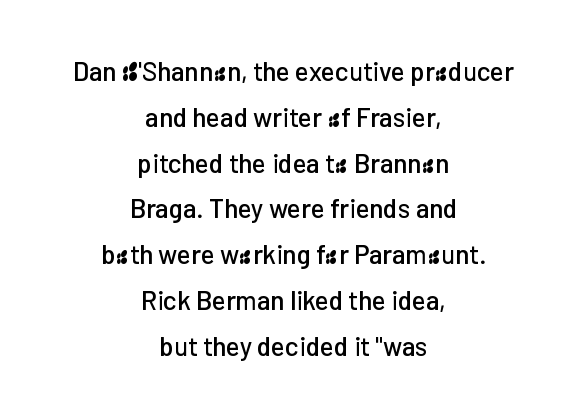
The letters stand straight up with perfectly vertical stems. The paragraph has two soft edges and a firm central axis. The strip under each line holds only bare page. The rendering keeps characters at their native spacing.
